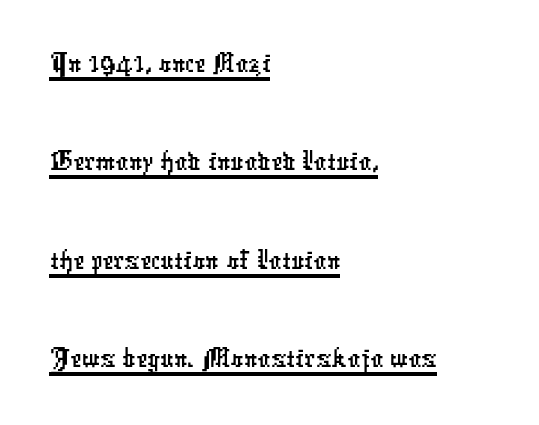
What's the leading like? Ordinary, nothing unusual. The rendering shows plain stroke endings on the letterforms — a sans-serif design. This rendering uses left alignment, leaving the right contour irregular. Think of a printed novel: that variable character pitch is what you see here. These characters rest on top of a visible drawn line. A typesetter would call this zero additional tracking.
